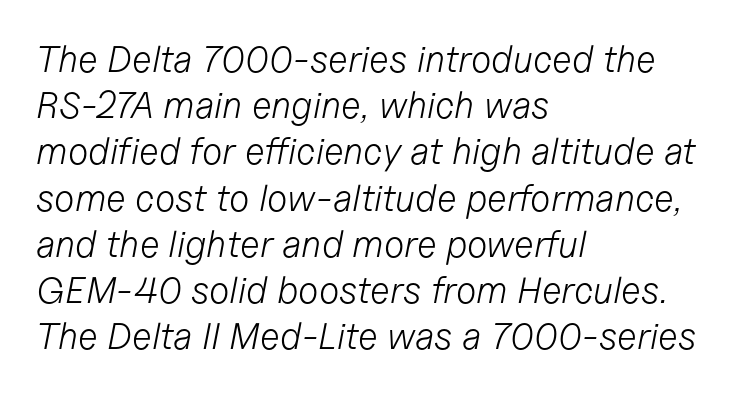
{"italic": "yes", "lean": "right", "slant_degrees": 11, "bold": "no", "weight": "light", "width": "normal", "stroke_contrast": "low", "x_height": "medium", "monospaced": "no", "underline": "no", "align": "left", "line_spacing": "normal", "line_spacing_ratio": 1.25, "letter_spacing": "normal", "letter_spacing_em": 0.0, "glyph_px": 37}
